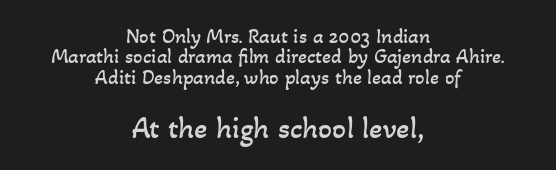
The image shows 31 px regular-weight type; set centered, tight line spacing (0.97x), normal letter spacing, not underlined; the second (bottom) block is 1.48x larger; low stroke contrast and a small x-height.
